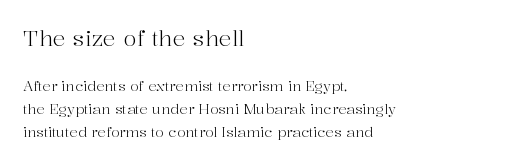
{"italic": "no", "bold": "no", "underline": "no", "align": "left", "line_spacing": "normal", "line_spacing_ratio": 1.63, "letter_spacing": "normal", "letter_spacing_em": 0.0, "larger_block": "first", "size_ratio": 1.57, "glyph_px": 22}
